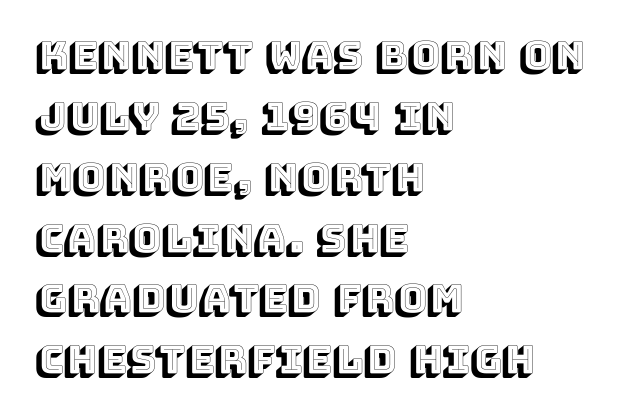
{"italic": "no", "width": "normal", "x_height": "large", "monospaced": "no", "underline": "no", "align": "left", "line_spacing": "normal", "line_spacing_ratio": 1.56, "letter_spacing": "normal", "letter_spacing_em": 0.0, "glyph_px": 39}
